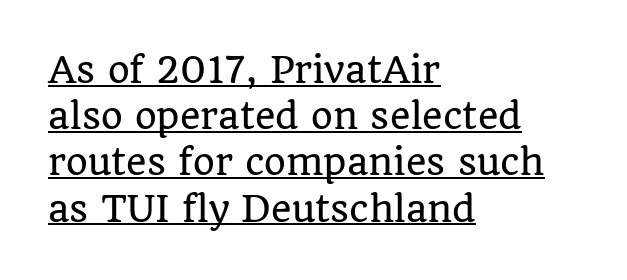
{"serif": "yes", "italic": "no", "width": "normal", "stroke_contrast": "low", "x_height": "large", "monospaced": "no", "underline": "yes", "align": "left", "line_spacing": "normal", "line_spacing_ratio": 1.32, "letter_spacing": "normal", "letter_spacing_em": 0.0, "glyph_px": 35}
